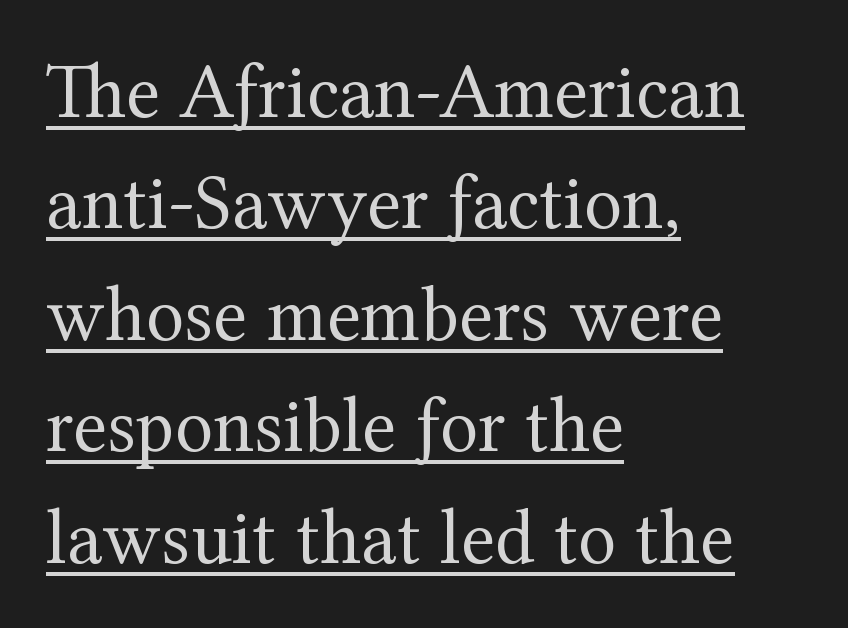
The image shows 79 px regular-weight serif type, upright; set left-aligned, normal line spacing (1.41x), normal letter spacing, underlined; medium stroke contrast and a medium x-height.
